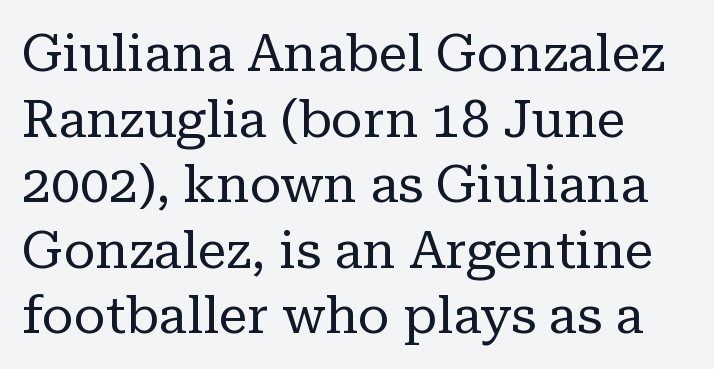
{"serif": "yes", "italic": "no", "bold": "no", "weight": "regular", "width": "normal", "stroke_contrast": "low", "x_height": "medium", "monospaced": "no", "underline": "no", "line_spacing": "normal", "line_spacing_ratio": 1.26, "letter_spacing": "normal", "letter_spacing_em": 0.0, "glyph_px": 52}
